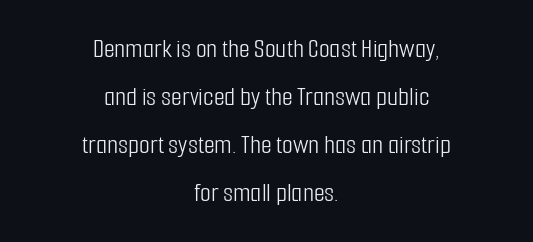
The image shows 28 px light, condensed sans-serif type, upright; set centered, line spacing 1.72x, normal letter spacing, not underlined; low stroke contrast and a medium x-height.
